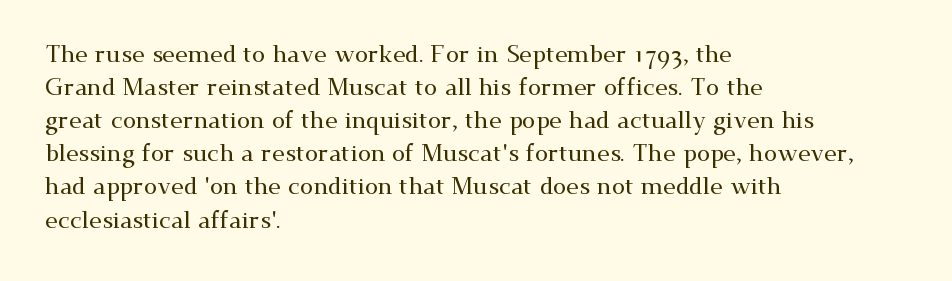
{"italic": "no", "underline": "no", "align": "left", "line_spacing": "normal", "line_spacing_ratio": 1.38, "letter_spacing": "normal", "letter_spacing_em": 0.0, "glyph_px": 24}
